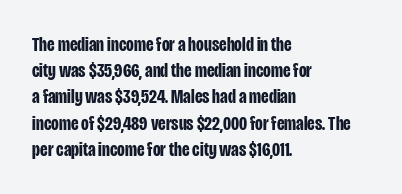
The image shows 20 px bold type, upright; set left-aligned, normal line spacing (1.31x), normal letter spacing, not underlined.
